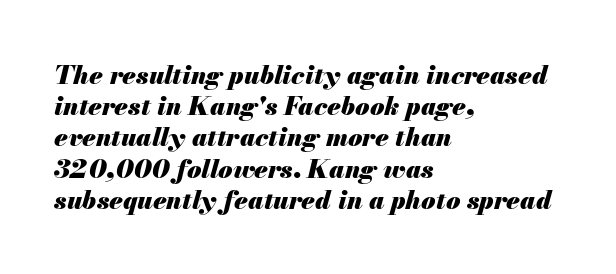
{"italic": "yes", "lean": "right", "slant_degrees": 13, "bold": "yes", "underline": "no", "align": "left", "line_spacing_ratio": 1.2, "letter_spacing": "normal", "letter_spacing_em": 0.0, "glyph_px": 26}
